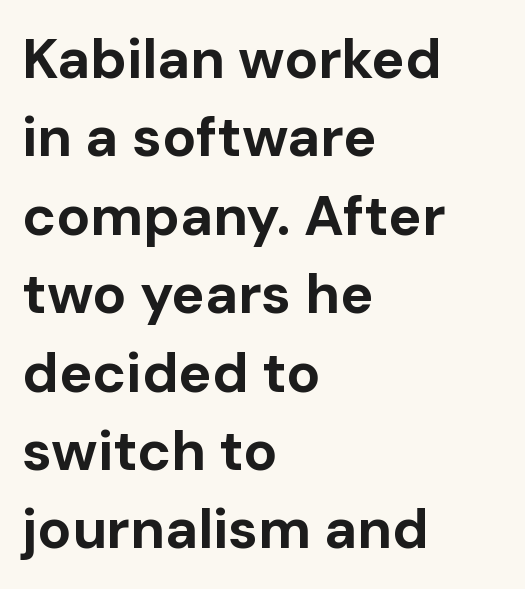
I'd call this a sans setting — the letters go barefoot. Casual observation: everything's shoved over to the left. Italic? Not at all — the glyphs are vertical. Line spacing here is normal. Each word holds together tightly as a unit, with standard inter-letter gaps.
